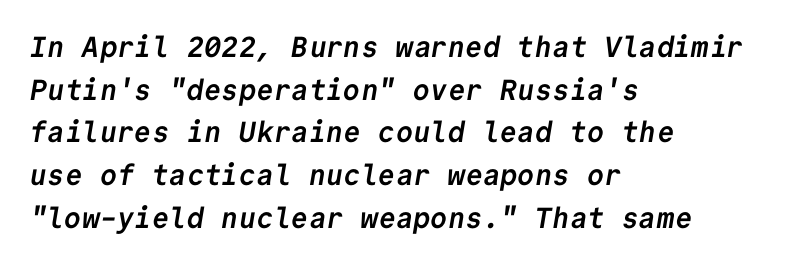
{"serif": "no", "bold": "yes", "weight": "semibold", "width": "normal", "stroke_contrast": "low", "x_height": "medium", "monospaced": "yes", "underline": "no", "align": "left", "line_spacing": "normal", "line_spacing_ratio": 1.47, "letter_spacing": "normal", "letter_spacing_em": 0.0, "glyph_px": 29}
